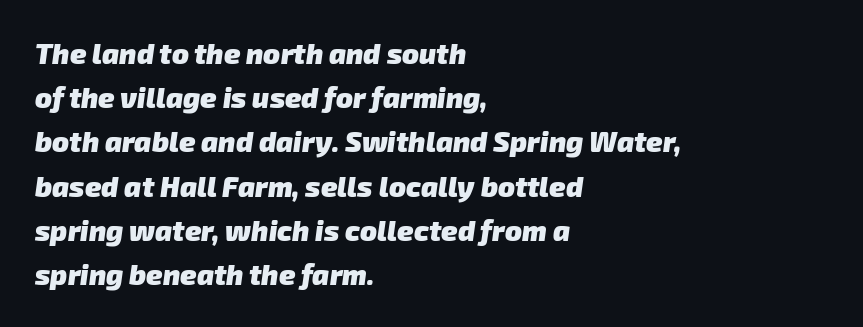
The font is running at its bold setting. The space between consecutive lines is moderate. Character widths vary here, with narrow letters taking less room than wide ones. The setting favours the left margin, as ordinary paragraphs usually do.
